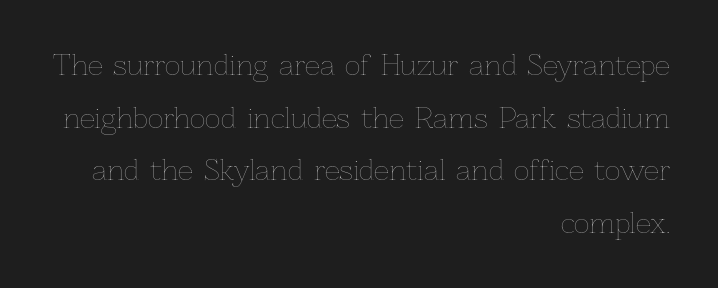
Q: Is the text bold? A: No.
Q: Is the text italic (slanted)? A: No, it is upright.
Q: Is the text underlined? A: No.
Q: How is the paragraph aligned? A: Right-aligned.
Q: Is the spacing between letters normal or unusually wide? A: Normal.
Q: Is the spacing between lines tight, normal or loose? A: Loose.
